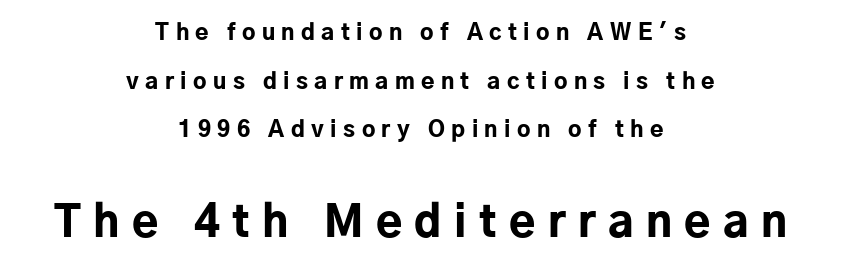
The image shows 43 px bold sans-serif type, upright; set centered, loose line spacing (2.21x), unusually wide letter spacing (+0.29 em), not underlined; the second (bottom) block is 1.95x larger; low stroke contrast and a medium x-height.
